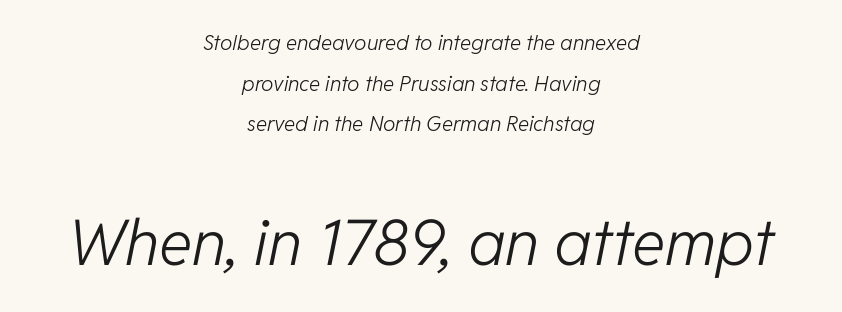
{"italic": "yes", "lean": "right", "slant_degrees": 11, "bold": "no", "weight": "light", "width": "normal", "stroke_contrast": "low", "x_height": "medium", "monospaced": "no", "underline": "no", "align": "center", "line_spacing": "loose", "line_spacing_ratio": 1.94, "letter_spacing": "normal", "letter_spacing_em": 0.0, "larger_block": "second", "size_ratio": 3.0, "glyph_px": 63}
